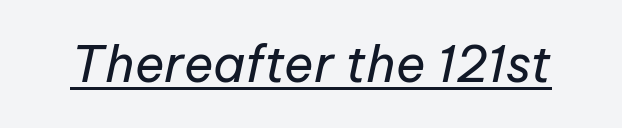
Is there an underline? Yes — a line sits under the letters. These lines are rendered in a variable-pitch font. Here the glyphs are tracked normally, forming tight word shapes. Does the lettering tilt? It does — this is italic. Heft: none added — not bold.
